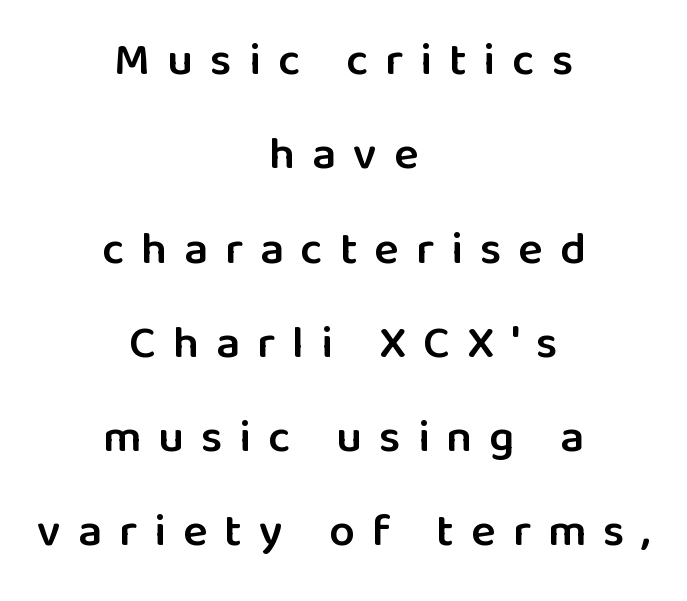
The image shows 46 px semibold sans-serif type, upright; set centered, loose line spacing (2.05x), unusually wide letter spacing (+0.37 em), not underlined; low stroke contrast and a medium x-height.
